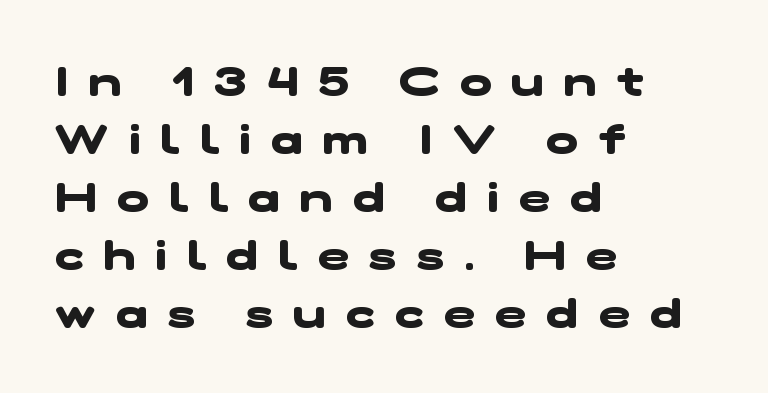
The image shows 42 px heavy, wide sans-serif type; set left-aligned, normal line spacing (1.38x), unusually wide letter spacing (+0.48 em), not underlined; low stroke contrast and a medium x-height.
